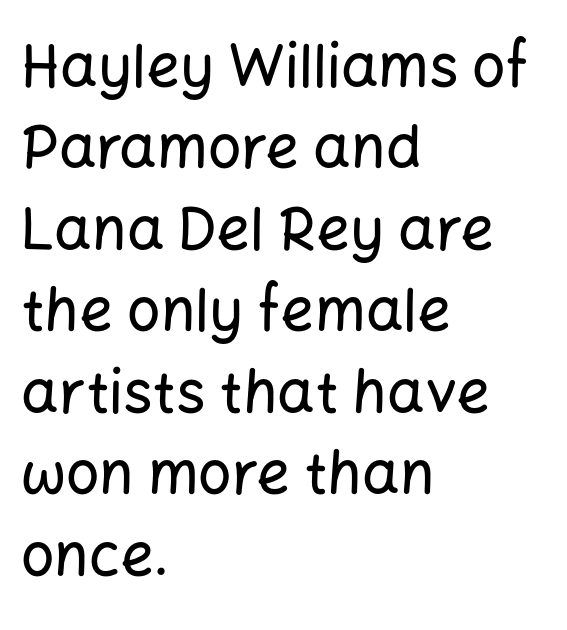
No feet cap the strokes, marking this as sans-serif type. Each row of text sits above clean, open space. Words appear dense and cohesive because spacing is normal. Vertical spacing — default. The letters advance in unequal steps, a hallmark of proportional type.
